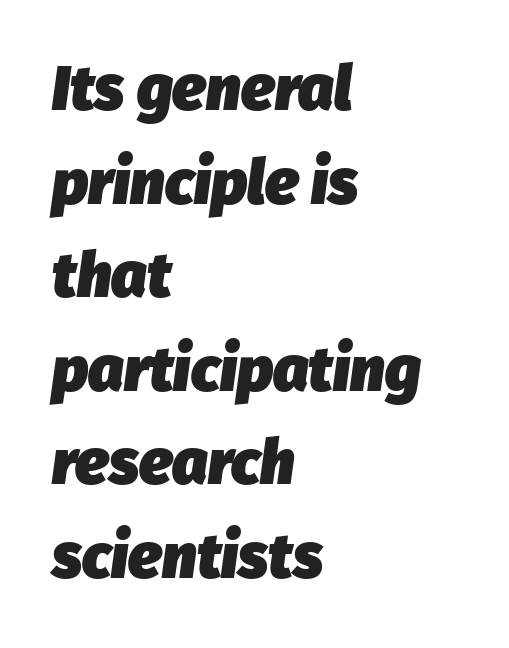
Does the copy run flush right? No — it runs flush left. Italic: yes, the glyphs are oblique. Typesetter's note: full bold, strokes at maximum text heaviness. Just letters on the line, the space beneath them empty.
